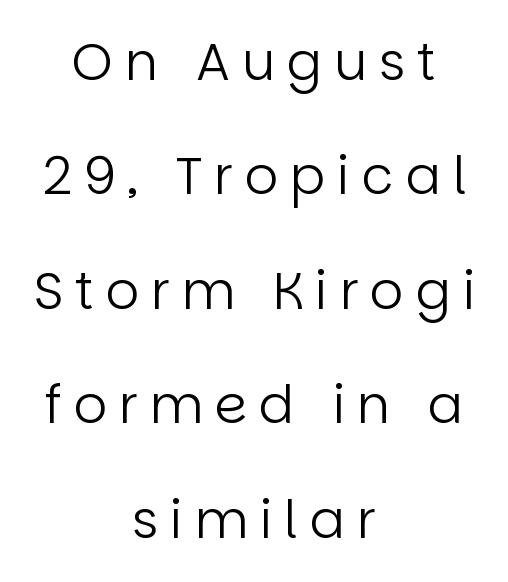
Underlining? Definitely not there. The letters are spread apart with noticeably loose tracking. Think of a printed novel: that variable character pitch is what you see here. Nothing sits at the stroke ends, so this counts as sans-serif.
